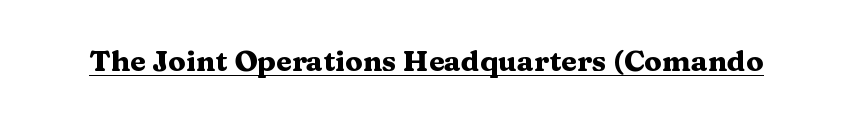
{"serif": "yes", "italic": "no", "bold": "yes", "weight": "heavy", "width": "wide", "stroke_contrast": "medium", "x_height": "medium", "monospaced": "no", "underline": "yes", "letter_spacing": "normal", "letter_spacing_em": 0.0, "glyph_px": 29}
